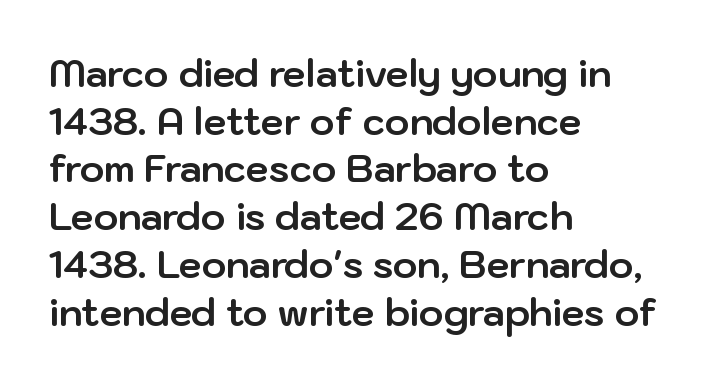
The type sits square on the baseline with zero lean. Is the type bold? Yes — the strokes are clearly thick and heavy. The rows are spaced the way most documents space them. Nope, no serifs anywhere on these letters.
